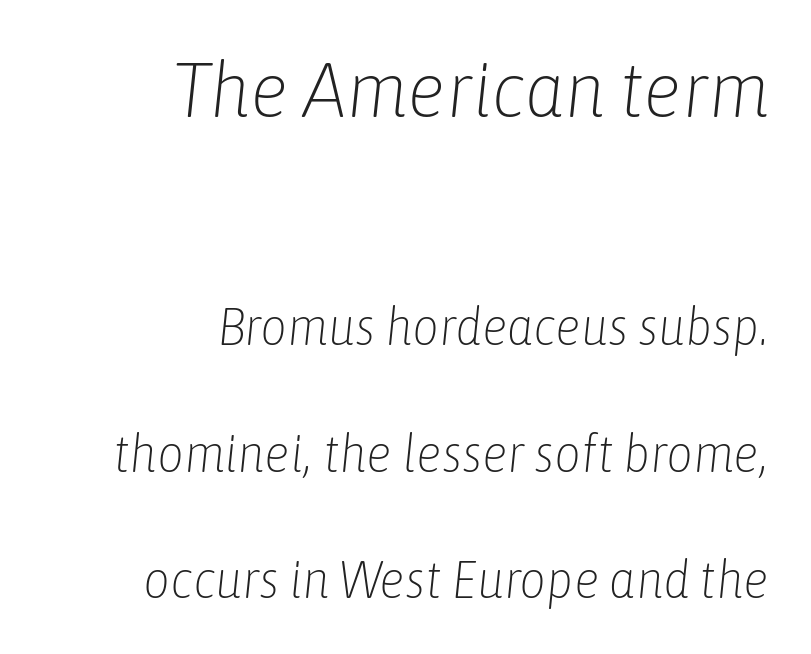
Q: Is the text bold? A: No.
Q: Is the text italic (slanted)? A: Yes, it leans right by about 6 degrees.
Q: Is the text underlined? A: No.
Q: How is the paragraph aligned? A: Right-aligned.
Q: Is the spacing between letters normal or unusually wide? A: Normal.
Q: Is the spacing between lines tight, normal or loose? A: Loose.
Q: Which block of text is set in a larger size, the first (top) or the second (bottom)? A: The first (top) one.
Q: Width (condensed, normal, or wide)? A: Condensed.
Q: Stroke contrast? A: Low.
Q: x-height? A: Medium.
Q: Monospaced? A: No.
